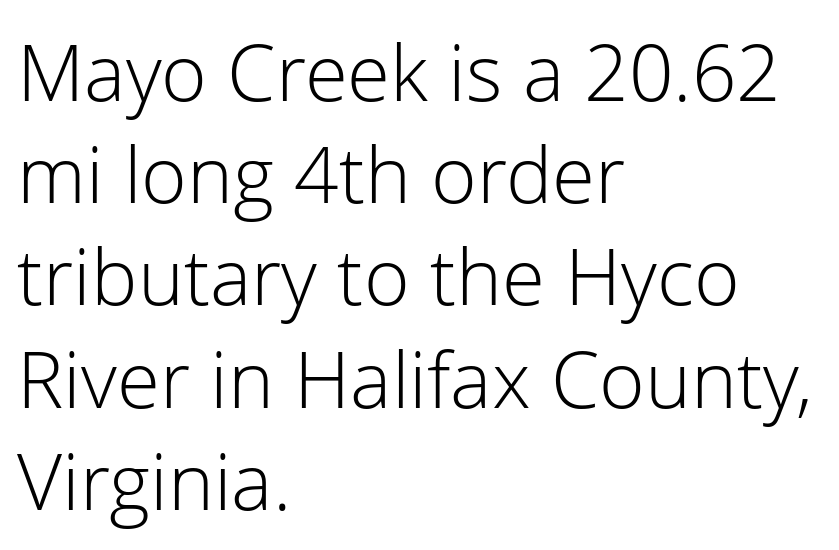
Q: Is the text bold? A: No.
Q: Is the text italic (slanted)? A: No, it is upright.
Q: Is the typeface a serif or a sans-serif typeface? A: Sans-serif.
Q: Is the text underlined? A: No.
Q: How is the paragraph aligned? A: Left-aligned.
Q: Is the spacing between letters normal or unusually wide? A: Normal.
Q: Is the spacing between lines tight, normal or loose? A: Normal.
Q: Width (condensed, normal, or wide)? A: Normal.
Q: Stroke contrast? A: Low.
Q: x-height? A: Medium.
Q: Monospaced? A: No.
